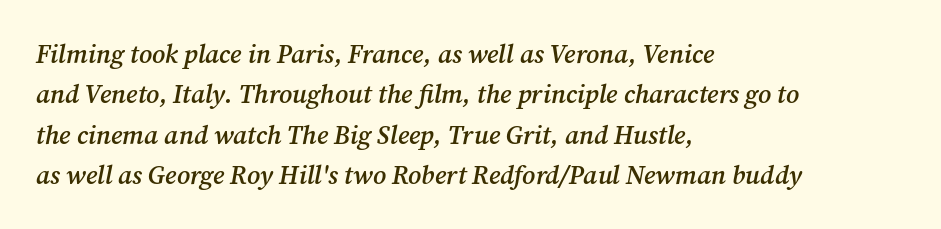
{"italic": "yes", "lean": "right", "slant_degrees": 12, "bold": "semi", "underline": "no", "align": "left", "line_spacing": "normal", "line_spacing_ratio": 1.55, "letter_spacing": "normal", "letter_spacing_em": 0.0, "glyph_px": 26}
